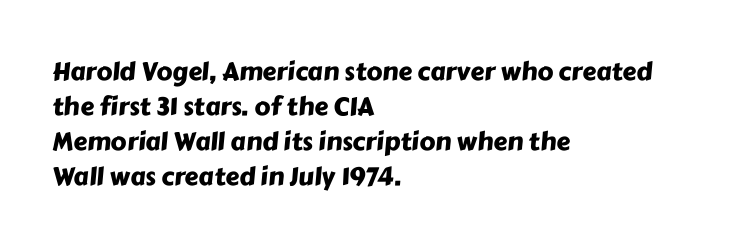
{"underline": "no", "align": "left", "line_spacing": "normal", "line_spacing_ratio": 1.4, "letter_spacing": "normal", "letter_spacing_em": 0.0, "glyph_px": 25}
